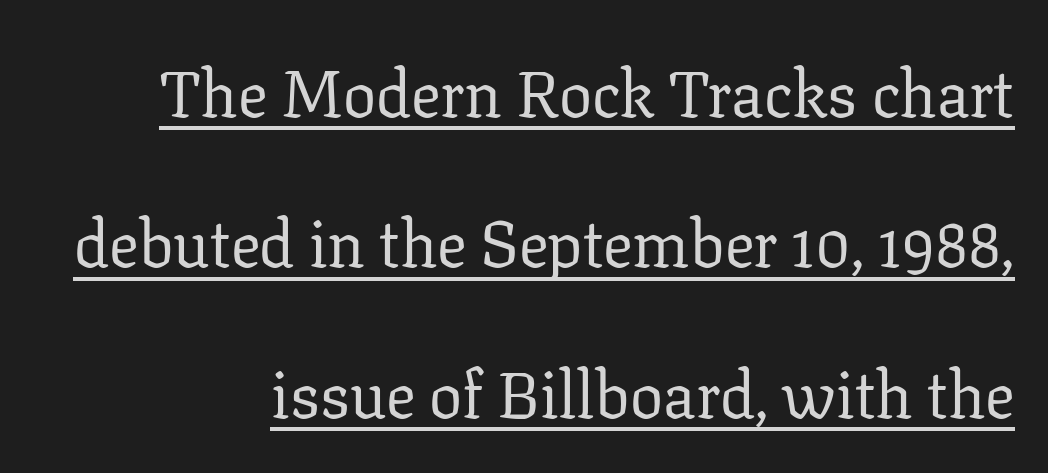
Q: Is the text bold? A: No.
Q: Is the text italic (slanted)? A: No, it is upright.
Q: Is the typeface a serif or a sans-serif typeface? A: Serif.
Q: Is the text underlined? A: Yes.
Q: How is the paragraph aligned? A: Right-aligned.
Q: Is the spacing between letters normal or unusually wide? A: Normal.
Q: Is the spacing between lines tight, normal or loose? A: Loose.
Q: Width (condensed, normal, or wide)? A: Normal.
Q: Stroke contrast? A: Low.
Q: x-height? A: Medium.
Q: Monospaced? A: No.
